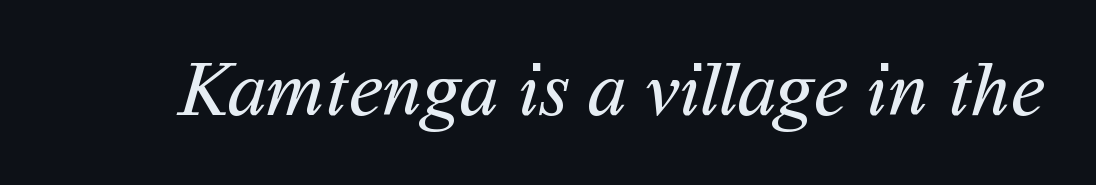
Q: Is the text bold? A: No.
Q: Is the typeface a serif or a sans-serif typeface? A: Sans-serif.
Q: Is the text underlined? A: No.
Q: Is the spacing between letters normal or unusually wide? A: Normal.
Q: Width (condensed, normal, or wide)? A: Normal.
Q: Stroke contrast? A: Medium.
Q: x-height? A: Medium.
Q: Monospaced? A: No.
